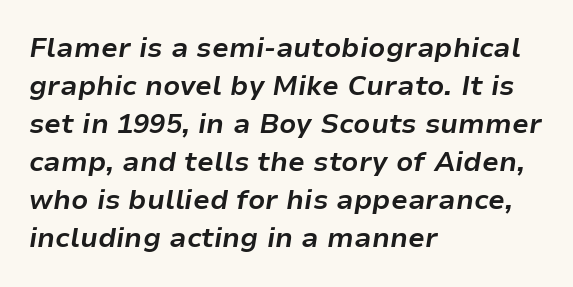
Compared with typical body copy, the letter spacing here is the same. This sample uses an oblique cut, with every glyph tilted off the vertical. Is the type bold? Yes — the strokes are clearly thick and heavy. Layout note: lines flush left.
